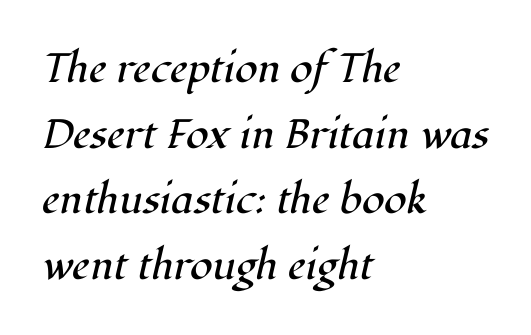
The image shows 41 px regular-weight serif type, italic (leaning right); set left-aligned, normal line spacing (1.6x), normal letter spacing, not underlined; high stroke contrast and a medium x-height.
